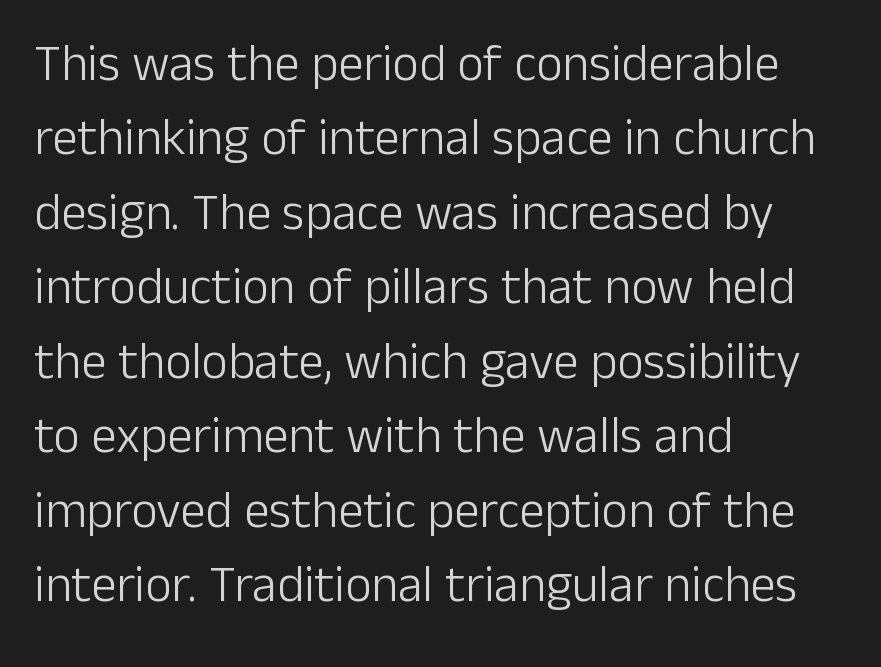
{"serif": "no", "italic": "no", "bold": "no", "weight": "light", "width": "normal", "stroke_contrast": "low", "x_height": "medium", "monospaced": "no", "underline": "no", "align": "left", "line_spacing": "normal", "line_spacing_ratio": 1.46, "letter_spacing": "normal", "letter_spacing_em": 0.0, "glyph_px": 51}
